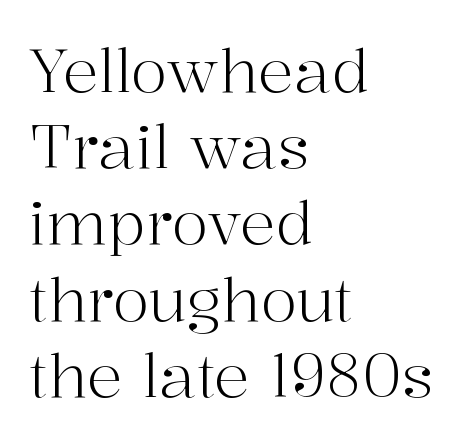
{"serif": "yes", "italic": "no", "bold": "no", "weight": "light", "width": "normal", "stroke_contrast": "high", "x_height": "medium", "monospaced": "no", "underline": "no", "align": "left", "line_spacing": "normal", "line_spacing_ratio": 1.27, "letter_spacing": "normal", "letter_spacing_em": 0.0, "glyph_px": 60}
